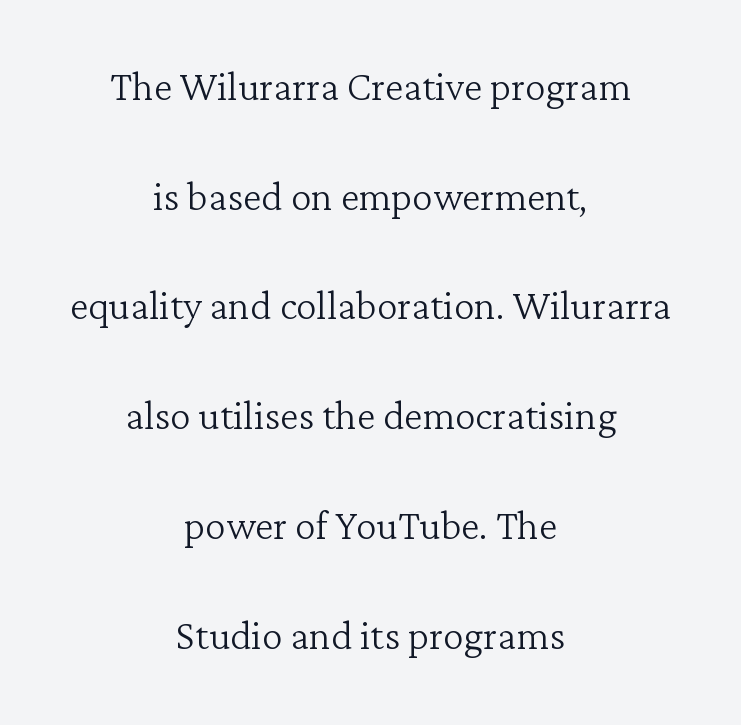
Weight: not bold — regular or lighter. Reading down the column, the eye jumps a long way to each next line. Honestly, the letter spacing is just normal — you wouldn't notice it. Character widths vary here, with narrow letters taking less room than wide ones.
